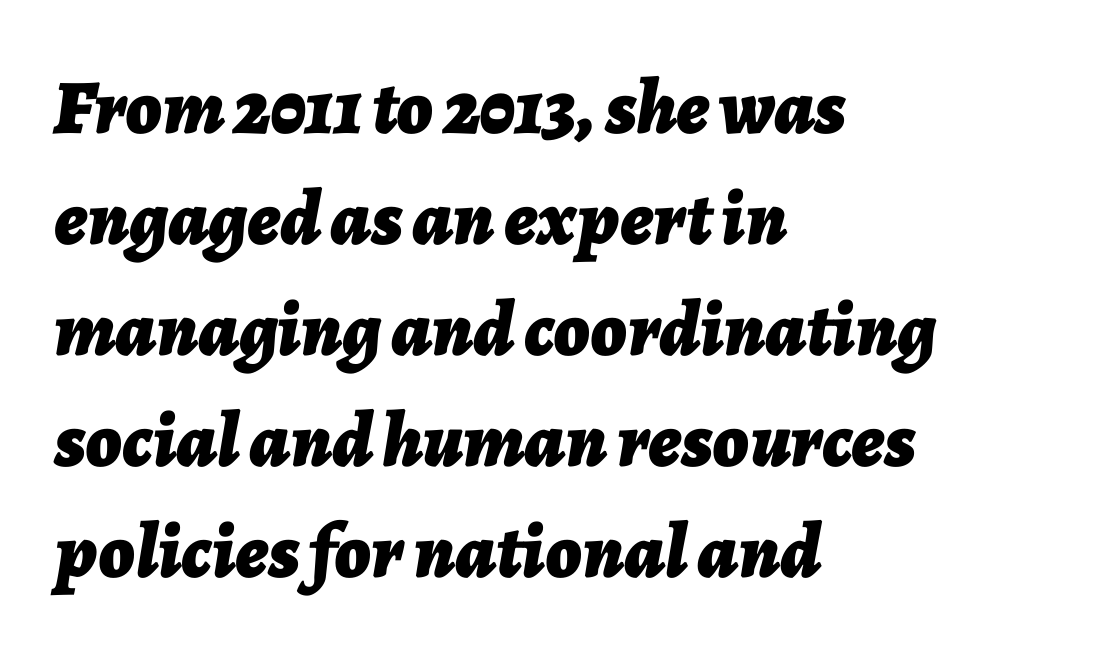
{"italic": "yes", "lean": "right", "slant_degrees": 7, "bold": "yes", "weight": "bold", "width": "normal", "stroke_contrast": "low", "x_height": "medium", "monospaced": "no", "underline": "no", "align": "left", "line_spacing": "normal", "line_spacing_ratio": 1.44, "letter_spacing": "normal", "letter_spacing_em": 0.0, "glyph_px": 77}
